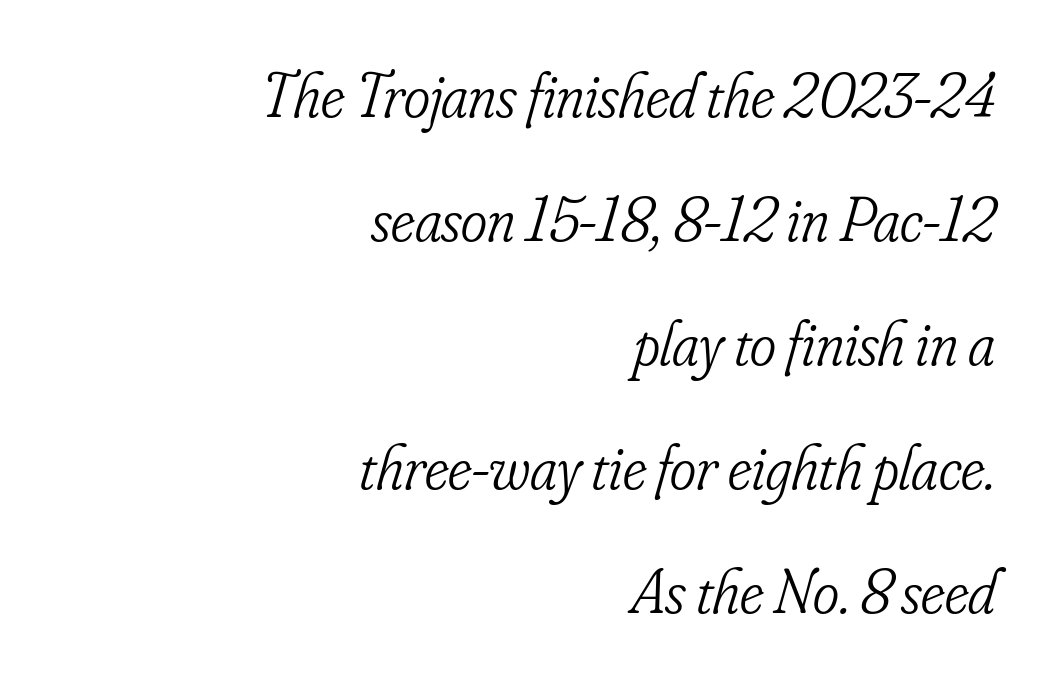
Compared with ordinary roman type, these characters are visibly tilted. Spacing verdict: proportional, widths tailored to each character. Weight: regular or lighter. Each new line begins a long way beneath the previous one. A serif font was chosen for this passage. Observe the ordinary spacing: letters are neighbours, not strangers.
